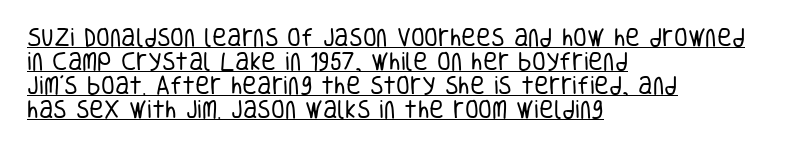
The image shows 20 px text type, upright; set left-aligned, line spacing 1.2x, normal letter spacing, underlined.
